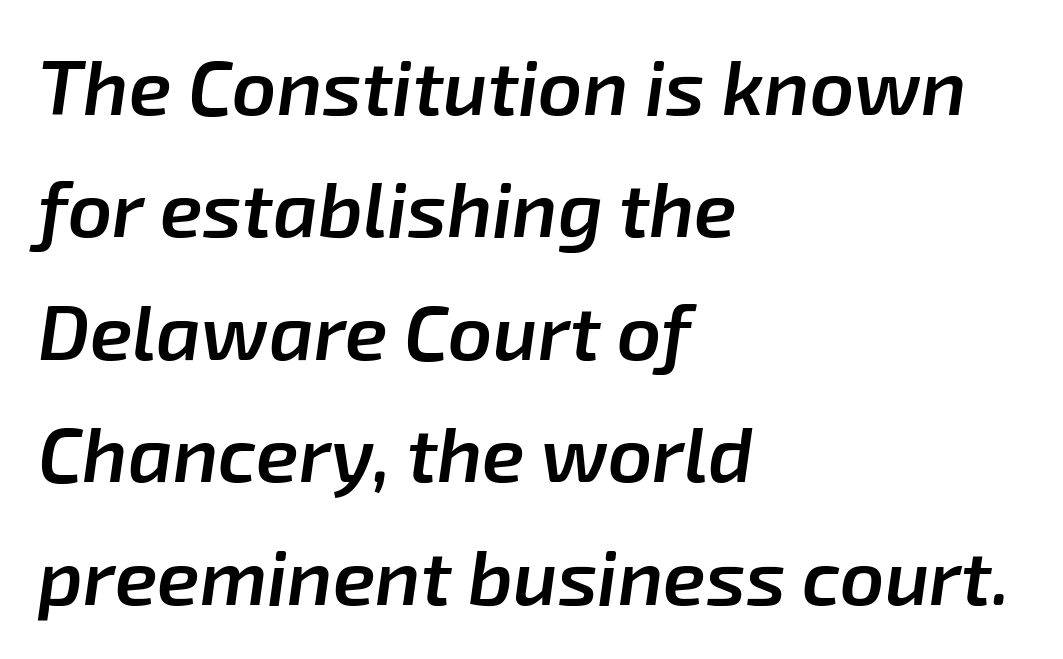
The face used here is rendered with its standard letterfit. Spacing verdict: proportional, widths tailored to each character. These lines sit exactly where default settings would place them. The typesetting leans somewhat heavy: a semibold. This sample uses an oblique cut, with every glyph tilted off the vertical.
